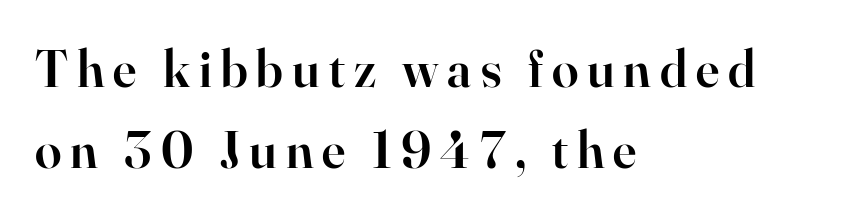
The image shows 53 px semibold serif type, upright; set left-aligned, normal line spacing (1.53x), not underlined; high stroke contrast and a small x-height.
